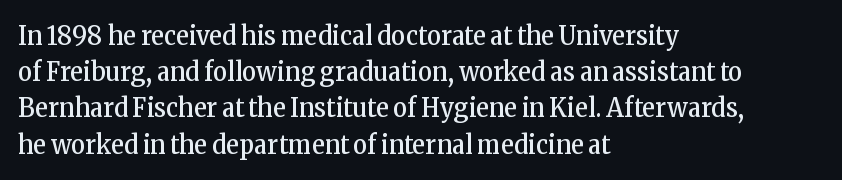
{"italic": "no", "bold": "no", "underline": "no", "align": "left", "line_spacing": "normal", "line_spacing_ratio": 1.34, "letter_spacing": "normal", "letter_spacing_em": 0.0, "glyph_px": 27}
